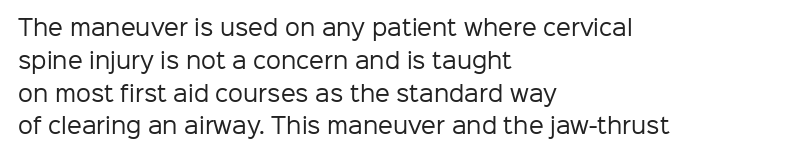
{"italic": "no", "bold": "no", "underline": "no", "align": "left", "line_spacing": "normal", "line_spacing_ratio": 1.56, "letter_spacing": "normal", "letter_spacing_em": 0.0, "glyph_px": 21}
